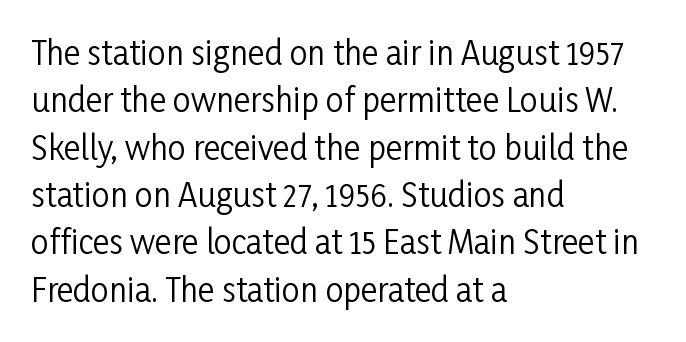
Q: Is the text bold? A: No.
Q: Is the text italic (slanted)? A: No, it is upright.
Q: Is the typeface a serif or a sans-serif typeface? A: Sans-serif.
Q: Is the text underlined? A: No.
Q: How is the paragraph aligned? A: Left-aligned.
Q: Is the spacing between letters normal or unusually wide? A: Normal.
Q: Is the spacing between lines tight, normal or loose? A: Normal.
Q: Width (condensed, normal, or wide)? A: Condensed.
Q: Stroke contrast? A: Low.
Q: x-height? A: Medium.
Q: Monospaced? A: No.
